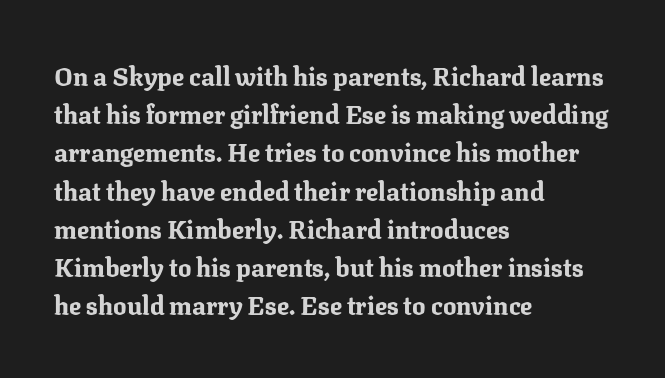
The image shows 25 px bold type, upright; set left-aligned, normal line spacing (1.53x), normal letter spacing, not underlined.
